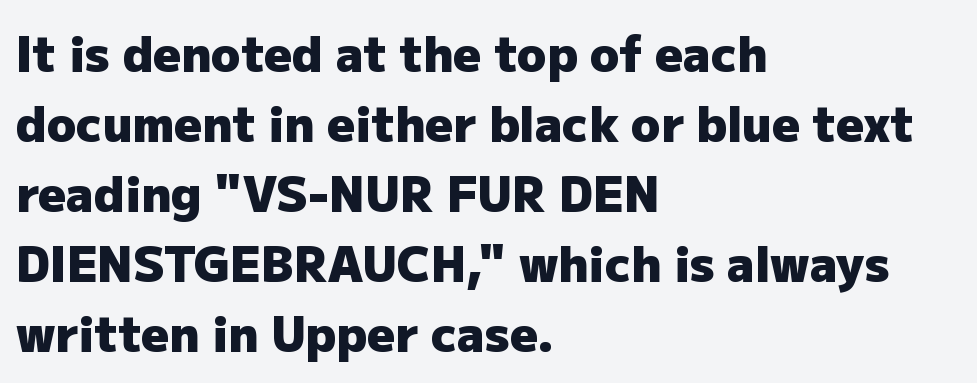
This sample has the flowing, uneven cadence of proportional lettering. In terms of letterform style, serifs are entirely absent. The rows are spaced the way most documents space them. The rendering anchors every line to the left-hand side.
